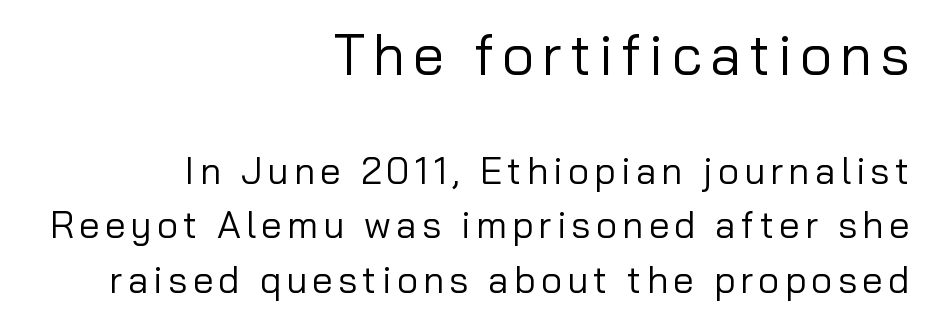
Q: Is the text bold? A: No.
Q: Is the text italic (slanted)? A: No, it is upright.
Q: Is the typeface a serif or a sans-serif typeface? A: Sans-serif.
Q: Is the text underlined? A: No.
Q: How is the paragraph aligned? A: Right-aligned.
Q: Is the spacing between lines tight, normal or loose? A: Normal.
Q: Which block of text is set in a larger size, the first (top) or the second (bottom)? A: The first (top) one.
Q: Width (condensed, normal, or wide)? A: Normal.
Q: Stroke contrast? A: Low.
Q: x-height? A: Medium.
Q: Monospaced? A: No.
